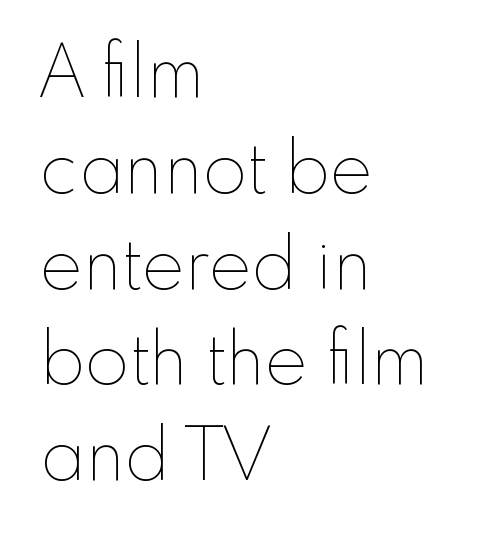
The image shows 72 px thin type, upright; set left-aligned, normal line spacing (1.33x), normal letter spacing, not underlined; low stroke contrast and a small x-height.
